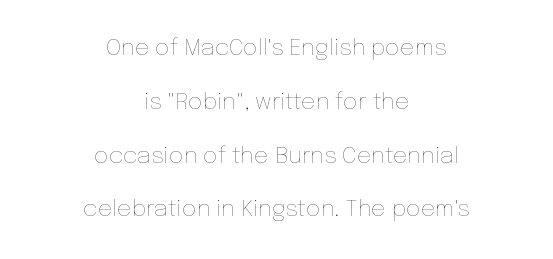
The image shows 23 px text type, upright; set centered, loose line spacing (2.34x), normal letter spacing, not underlined.
